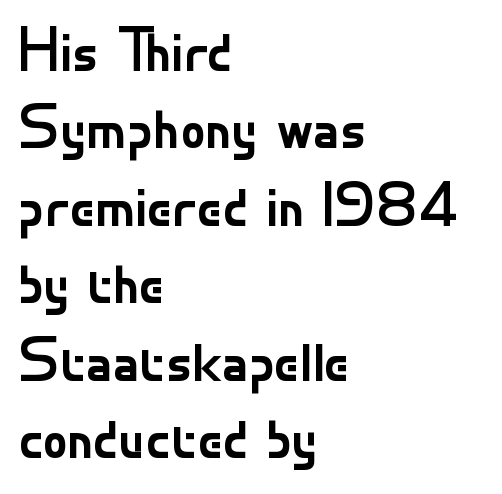
The image shows 63 px regular-weight sans-serif type, upright; set left-aligned, line spacing 1.23x, normal letter spacing, not underlined; low stroke contrast and a small x-height.
